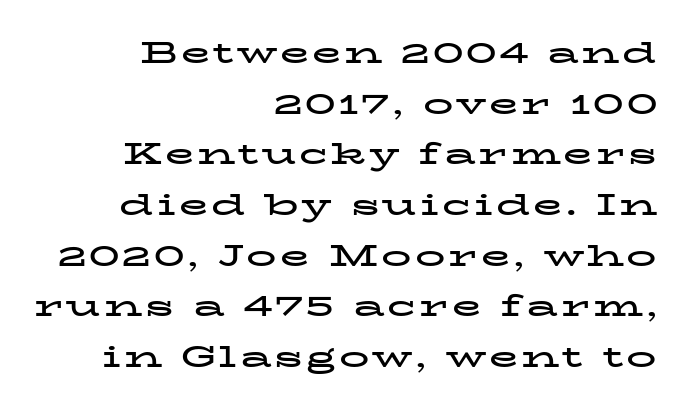
{"serif": "yes", "italic": "no", "bold": "yes", "weight": "bold", "width": "wide", "stroke_contrast": "low", "x_height": "medium", "monospaced": "no", "underline": "no", "align": "right", "line_spacing": "normal", "line_spacing_ratio": 1.69, "glyph_px": 30}
